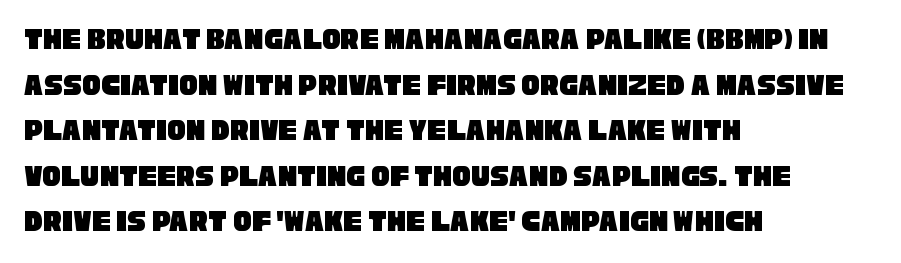
{"serif": "no", "width": "condensed", "stroke_contrast": "low", "x_height": "large", "monospaced": "no", "underline": "no", "align": "left", "line_spacing": "normal", "line_spacing_ratio": 1.47, "letter_spacing": "normal", "letter_spacing_em": 0.0, "glyph_px": 31}
